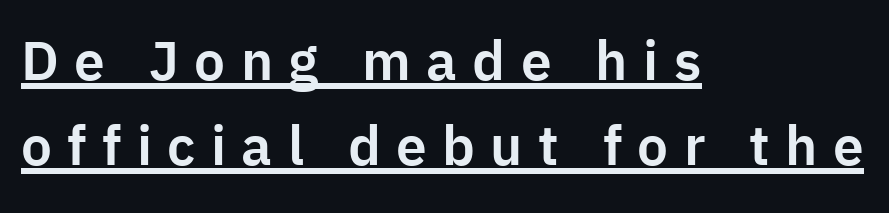
The image shows 55 px sans-serif type, upright; set left-aligned, normal line spacing (1.55x), unusually wide letter spacing (+0.28 em), underlined; low stroke contrast and a medium x-height.
